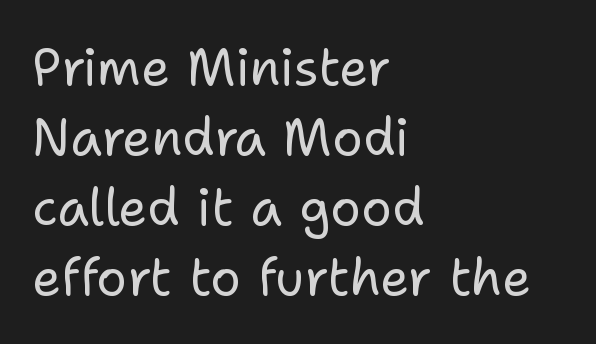
Compared with typical body copy, the letter spacing here is the same. Designer's note — italics off, roman on. Normally led — the rows are evenly, conventionally spaced. Horizontal alignment here is leftward, the default for most running prose. Is this a heavy cut? Hardly; it is regular or lighter.
